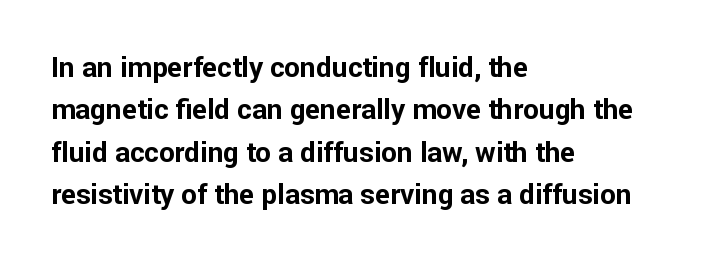
Underline: absent. Students, note that the glyphs here touch the page at normal intervals. This rendering employs a face without finishing strokes, i.e., a sans-serif. Vertical strokes here are truly vertical. Here the designer chose a conventional face with non-uniform glyph widths. This rendering uses left alignment, leaving the right contour irregular.
